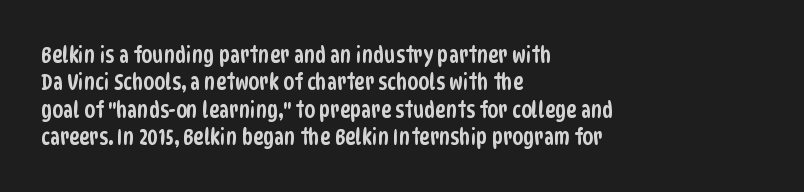
The image shows 22 px text type; set left-aligned, line spacing 1.24x, normal letter spacing, not underlined.
